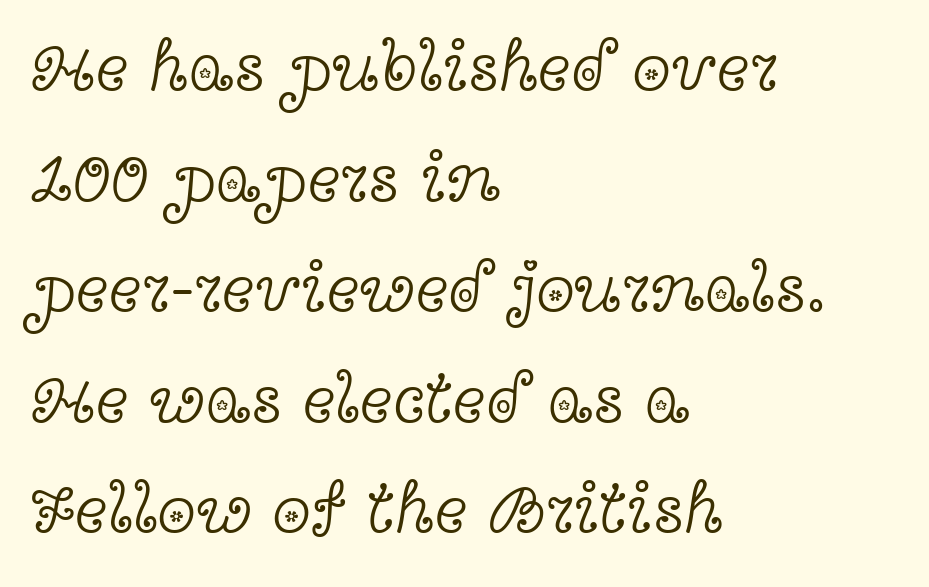
{"serif": "yes", "bold": "no", "weight": "light", "width": "wide", "x_height": "medium", "monospaced": "no", "underline": "no", "align": "left", "line_spacing": "normal", "line_spacing_ratio": 1.58, "letter_spacing": "normal", "letter_spacing_em": 0.0, "glyph_px": 70}
